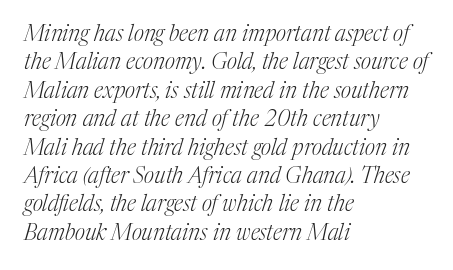
Regarding leading, the lines here are spaced in the standard way. The passage is arranged the way most books set body copy — flush left. The letters sit at their default tracking, neither squeezed nor spread. The typography opts for an oblique posture over an upright one. A bare baseline throughout the passage. Nothing heavy about these letters — not bold at all.
